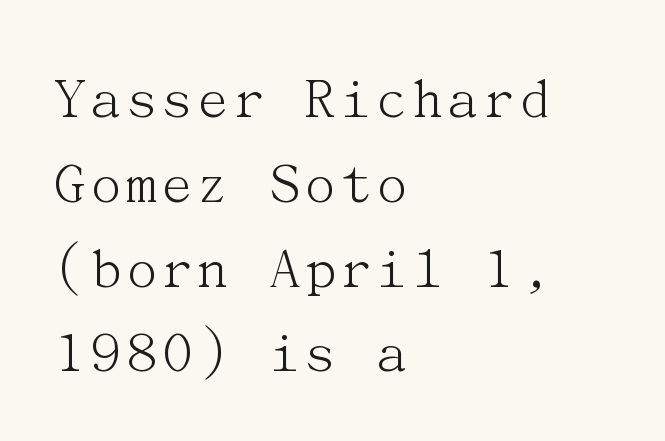
The image shows 61 px light serif type, upright; set left-aligned, normal line spacing (1.39x), normal letter spacing, not underlined; medium stroke contrast and a medium x-height.
